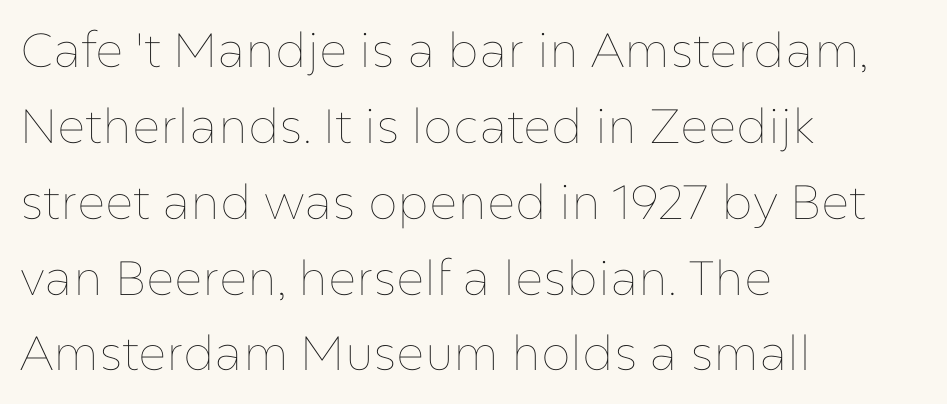
The image shows 48 px thin type, upright; set left-aligned, normal line spacing (1.58x), normal letter spacing, not underlined; low stroke contrast and a medium x-height.
